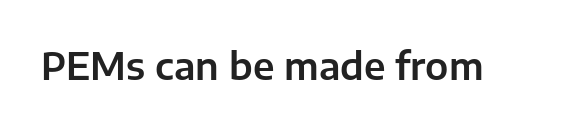
Q: Is the text italic (slanted)? A: No, it is upright.
Q: Is the typeface a serif or a sans-serif typeface? A: Sans-serif.
Q: Is the text underlined? A: No.
Q: Is the spacing between letters normal or unusually wide? A: Normal.
Q: Width (condensed, normal, or wide)? A: Normal.
Q: Stroke contrast? A: Low.
Q: x-height? A: Medium.
Q: Monospaced? A: No.
